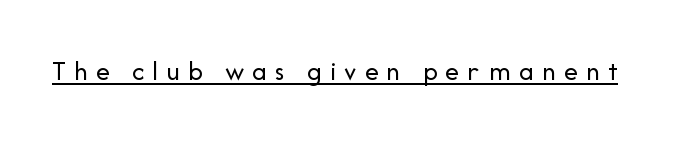
The font is comparable to plain body text, perhaps lighter. A typographer would call this underscored text. In terms of letterspacing, this is a distinctly airy, spread setting. Letterform terminals end flat and unadorned throughout the passage. Ascenders rise straight up at ninety degrees.
